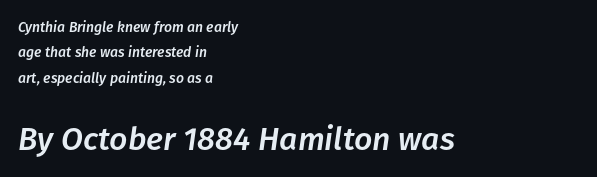
Q: Is the text italic (slanted)? A: Yes, it leans right by about 8 degrees.
Q: Is the text underlined? A: No.
Q: How is the paragraph aligned? A: Left-aligned.
Q: Is the spacing between letters normal or unusually wide? A: Normal.
Q: Which block of text is set in a larger size, the first (top) or the second (bottom)? A: The second (bottom) one.
Q: Width (condensed, normal, or wide)? A: Normal.
Q: Stroke contrast? A: Low.
Q: x-height? A: Medium.
Q: Monospaced? A: No.
